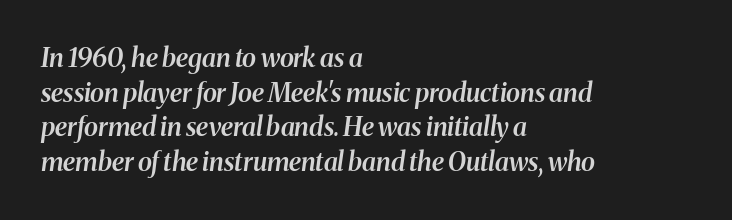
{"italic": "yes", "lean": "right", "slant_degrees": 8, "bold": "semi", "underline": "no", "align": "left", "line_spacing": "normal", "line_spacing_ratio": 1.33, "letter_spacing": "normal", "letter_spacing_em": 0.0, "glyph_px": 26}
